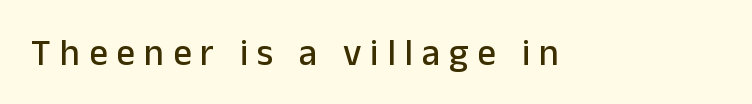
Q: Is the text italic (slanted)? A: No, it is upright.
Q: Is the typeface a serif or a sans-serif typeface? A: Sans-serif.
Q: Is the text underlined? A: No.
Q: Is the spacing between letters normal or unusually wide? A: Unusually wide.
Q: Width (condensed, normal, or wide)? A: Normal.
Q: Stroke contrast? A: Low.
Q: x-height? A: Medium.
Q: Monospaced? A: No.
